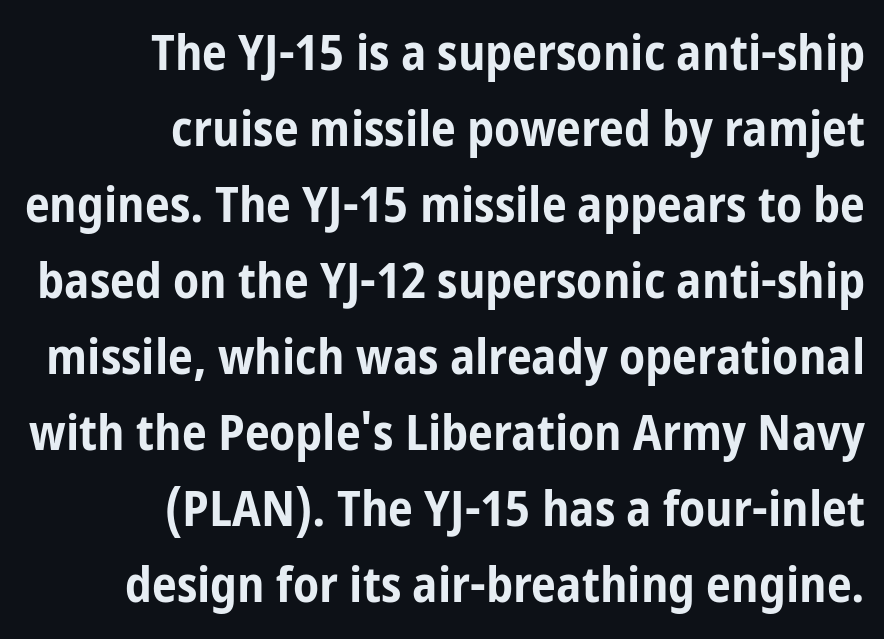
Q: Is the text bold? A: Yes.
Q: Is the text italic (slanted)? A: No, it is upright.
Q: Is the typeface a serif or a sans-serif typeface? A: Sans-serif.
Q: Is the text underlined? A: No.
Q: How is the paragraph aligned? A: Right-aligned.
Q: Is the spacing between letters normal or unusually wide? A: Normal.
Q: Is the spacing between lines tight, normal or loose? A: Normal.
Q: Width (condensed, normal, or wide)? A: Condensed.
Q: Stroke contrast? A: Low.
Q: x-height? A: Medium.
Q: Monospaced? A: No.
